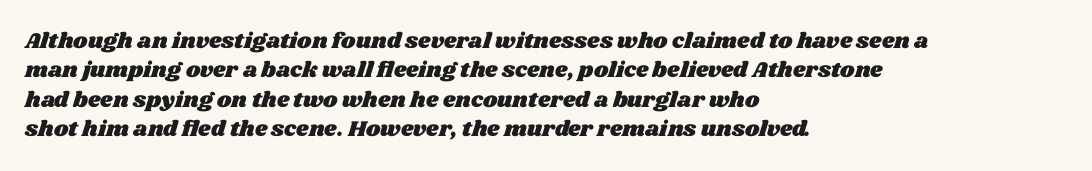
The image shows 22 px text type; set left-aligned, normal line spacing (1.33x), normal letter spacing, not underlined.
